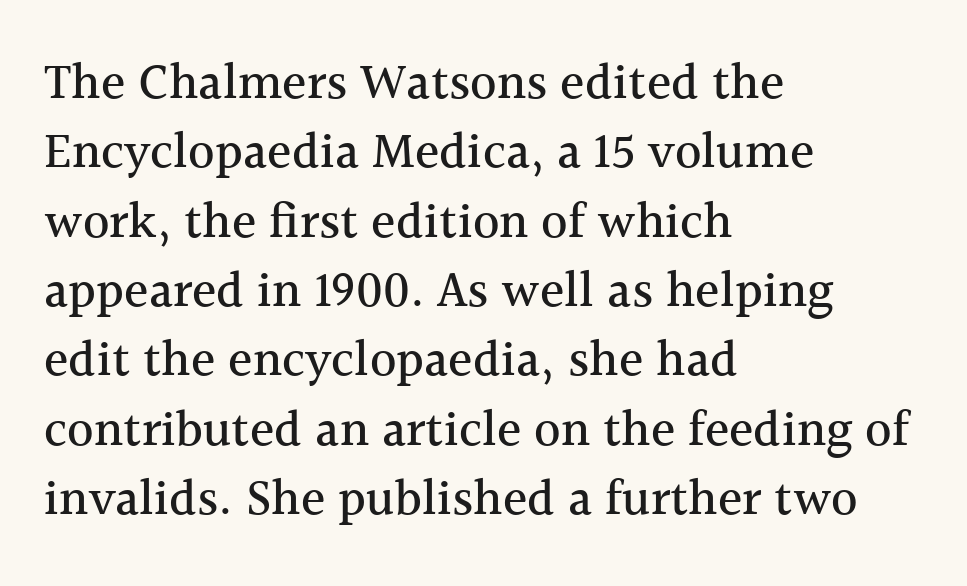
The image shows 51 px serif type, upright; set left-aligned, normal line spacing (1.36x), normal letter spacing, not underlined; a medium x-height.
